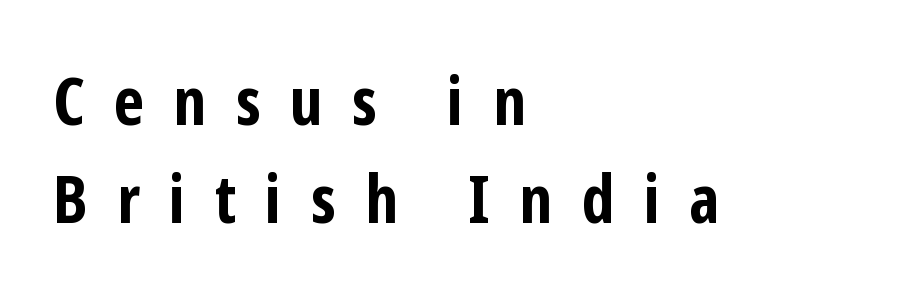
Q: Is the text bold? A: Yes.
Q: Is the text italic (slanted)? A: No, it is upright.
Q: Is the typeface a serif or a sans-serif typeface? A: Sans-serif.
Q: Is the text underlined? A: No.
Q: How is the paragraph aligned? A: Left-aligned.
Q: Is the spacing between letters normal or unusually wide? A: Unusually wide.
Q: Is the spacing between lines tight, normal or loose? A: Normal.
Q: Width (condensed, normal, or wide)? A: Condensed.
Q: Stroke contrast? A: Low.
Q: x-height? A: Medium.
Q: Monospaced? A: No.
